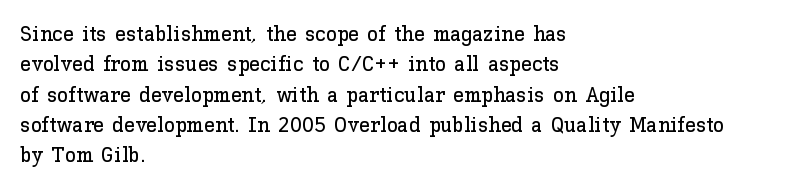
{"italic": "no", "underline": "no", "align": "left", "line_spacing": "normal", "line_spacing_ratio": 1.38, "letter_spacing": "normal", "letter_spacing_em": 0.0, "glyph_px": 22}
